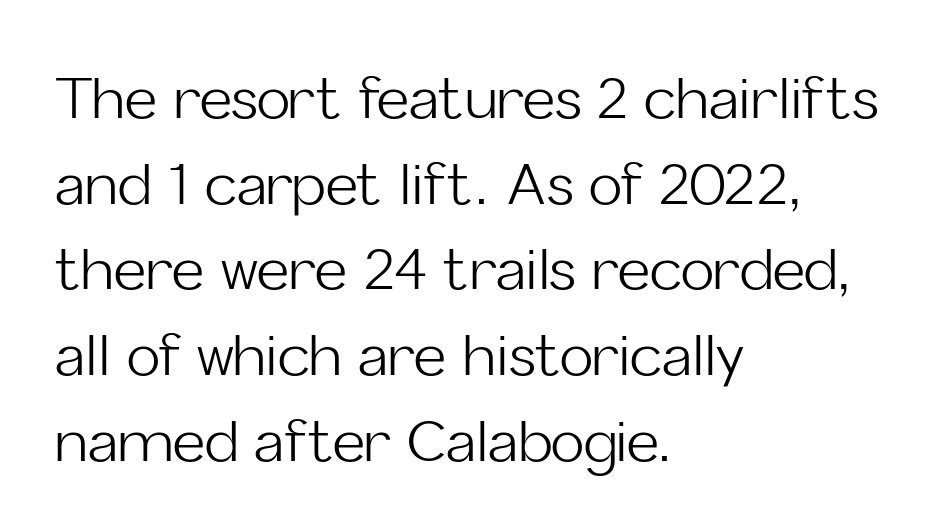
The image shows 56 px light sans-serif type, upright; set left-aligned, normal line spacing (1.53x), normal letter spacing, not underlined; low stroke contrast and a medium x-height.
